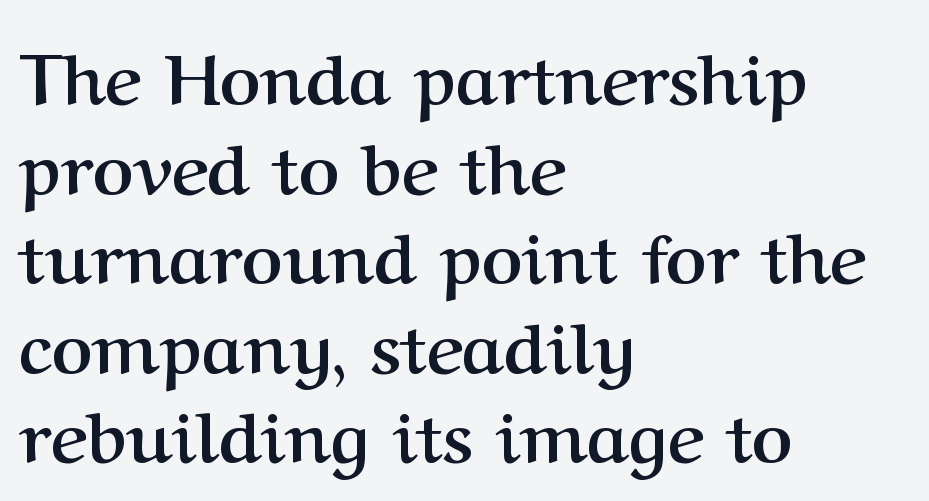
The image shows 70 px semibold serif type, upright; set left-aligned, normal line spacing (1.28x), normal letter spacing, not underlined; medium stroke contrast and a medium x-height.
